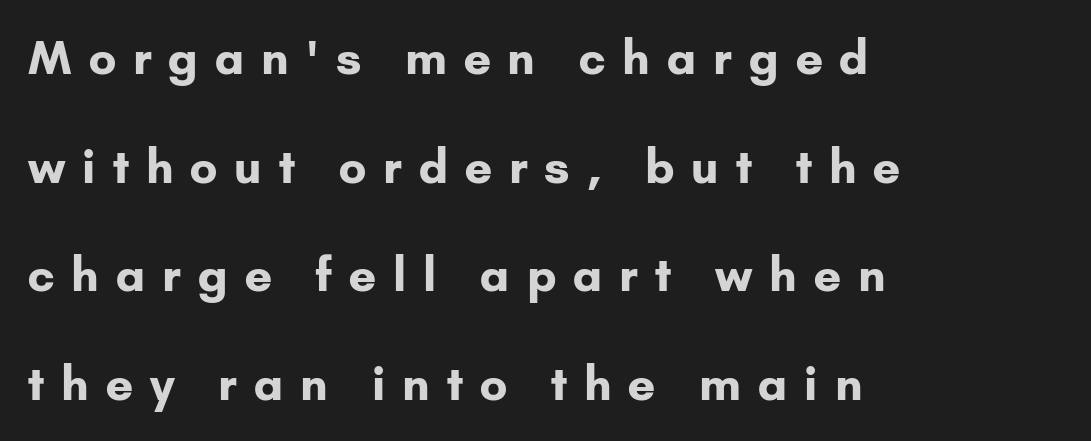
The image shows 46 px bold sans-serif type, upright; set left-aligned, loose line spacing (2.36x), unusually wide letter spacing (+0.37 em), not underlined; low stroke contrast and a small x-height.
